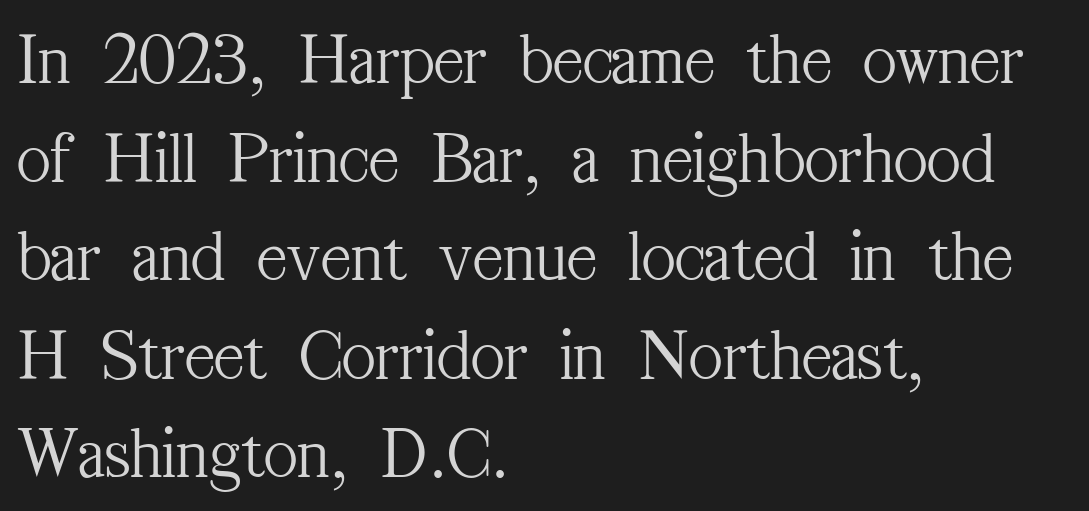
The weight tops out at a normal text grade. Beneath every word, the page is bare. You can tell it's not italic because the verticals are truly vertical. Look at the tracking — it's just the regular setting, nothing added. Baseline-to-baseline distance is the conventional proportion of letter height. The characters display serif detailing at their extremities.
